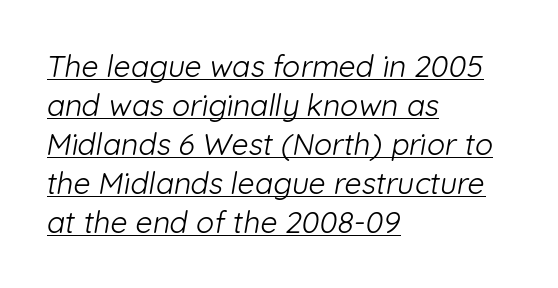
{"serif": "no", "bold": "no", "weight": "light", "width": "normal", "stroke_contrast": "low", "x_height": "medium", "monospaced": "no", "underline": "yes", "align": "left", "line_spacing": "normal", "line_spacing_ratio": 1.3, "letter_spacing": "normal", "letter_spacing_em": 0.0, "glyph_px": 30}
